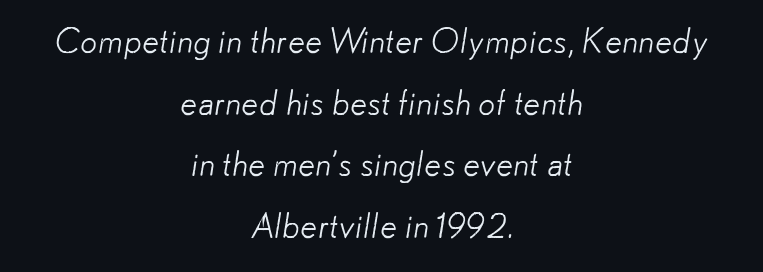
Visually the block forms a symmetrical silhouette, jagged on both flanks. The space beneath each line is pristine and unruled. The strokes carry an ordinary text weight at most. Regarding serifs, this sample does without them.
